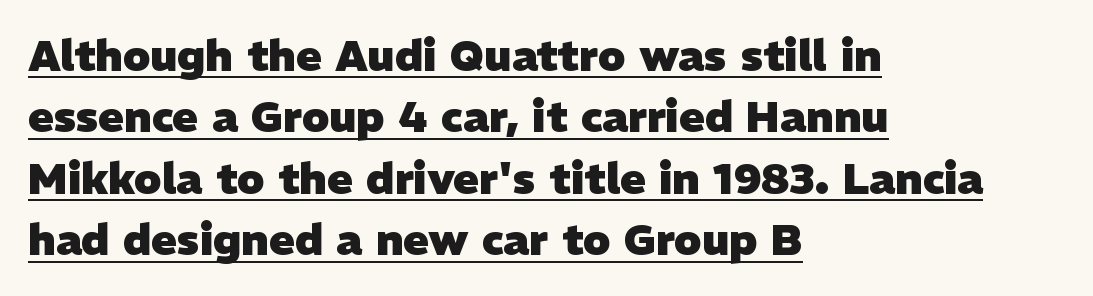
Q: Is the text bold? A: Yes.
Q: Is the typeface a serif or a sans-serif typeface? A: Sans-serif.
Q: Is the text underlined? A: Yes.
Q: How is the paragraph aligned? A: Left-aligned.
Q: Is the spacing between letters normal or unusually wide? A: Normal.
Q: Is the spacing between lines tight, normal or loose? A: Normal.
Q: Width (condensed, normal, or wide)? A: Normal.
Q: Stroke contrast? A: Low.
Q: x-height? A: Medium.
Q: Monospaced? A: No.
